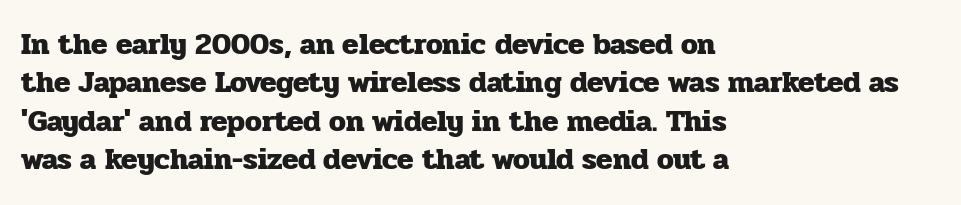
The image shows 30 px heavy serif type, upright; set left-aligned, normal line spacing (1.28x), normal letter spacing, not underlined; low stroke contrast and a medium x-height.
